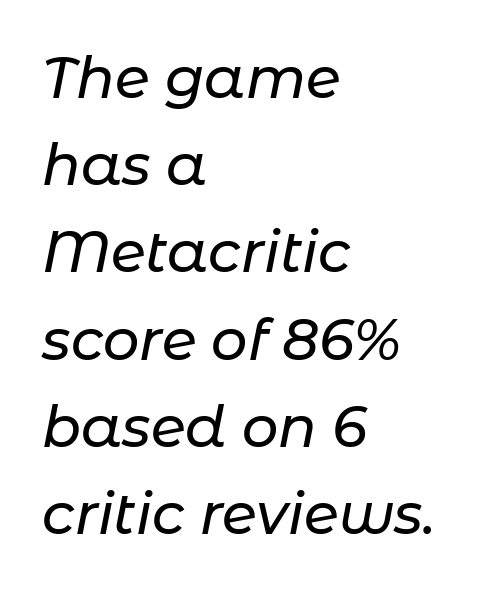
Between one letter and the next there's only the usual sliver of space. This sample uses an oblique cut, with every glyph tilted off the vertical. Anything drawn beneath the words? Only blank space. The compositor pushed each line to the left boundary.
